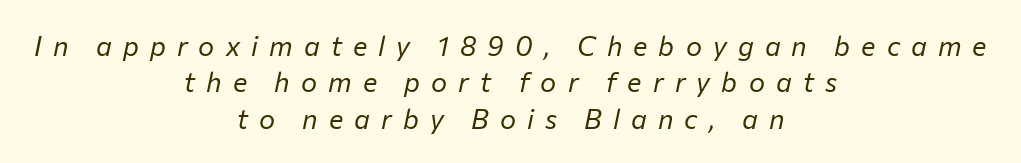
The image shows 27 px text type, italic (leaning right); set centered, normal line spacing (1.35x), unusually wide letter spacing (+0.41 em), not underlined.
